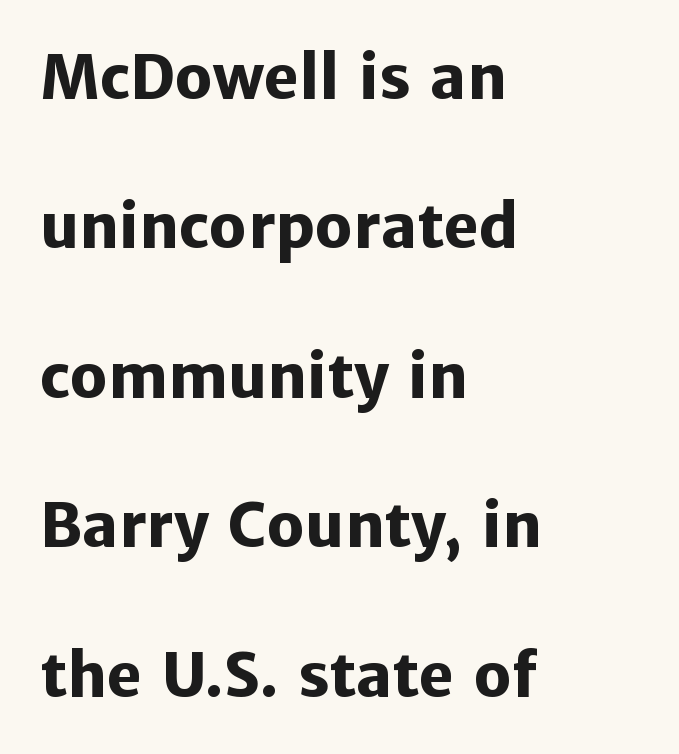
{"serif": "no", "italic": "no", "bold": "yes", "weight": "heavy", "width": "normal", "stroke_contrast": "low", "x_height": "medium", "monospaced": "no", "underline": "no", "align": "left", "line_spacing": "loose", "line_spacing_ratio": 2.49, "letter_spacing": "normal", "letter_spacing_em": 0.0, "glyph_px": 60}
